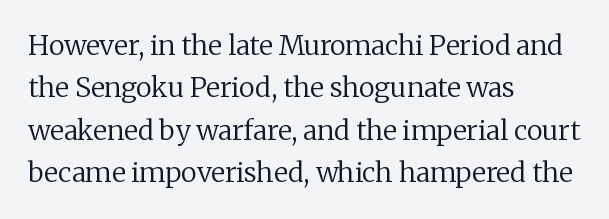
{"italic": "no", "bold": "no", "underline": "no", "align": "left", "line_spacing": "normal", "line_spacing_ratio": 1.57, "letter_spacing": "normal", "letter_spacing_em": 0.0, "glyph_px": 27}
